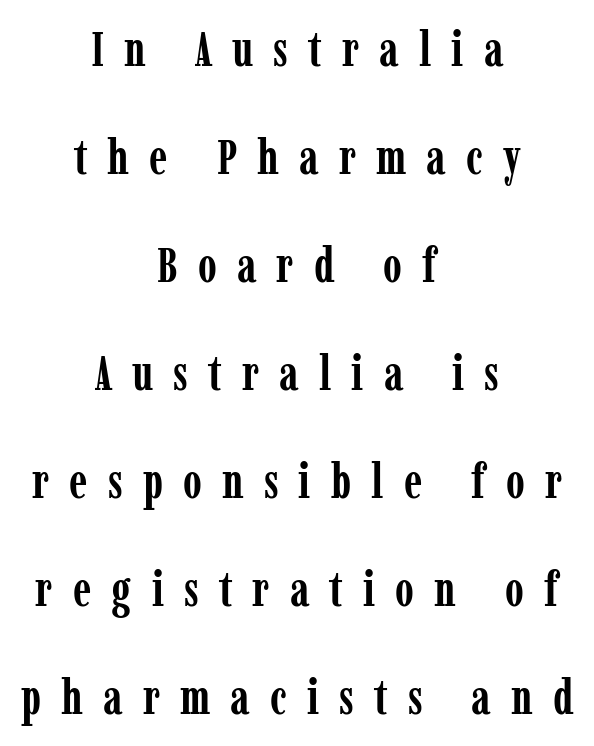
The image shows 48 px semibold, condensed serif type, upright; set centered, loose line spacing (2.25x), unusually wide letter spacing (+0.42 em), not underlined; low stroke contrast and a medium x-height.
